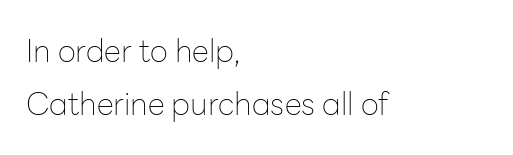
Q: Is the text bold? A: No.
Q: Is the text italic (slanted)? A: No, it is upright.
Q: Is the typeface a serif or a sans-serif typeface? A: Sans-serif.
Q: Is the text underlined? A: No.
Q: How is the paragraph aligned? A: Left-aligned.
Q: Is the spacing between letters normal or unusually wide? A: Normal.
Q: Is the spacing between lines tight, normal or loose? A: Normal.
Q: Width (condensed, normal, or wide)? A: Normal.
Q: Stroke contrast? A: Low.
Q: x-height? A: Medium.
Q: Monospaced? A: No.
